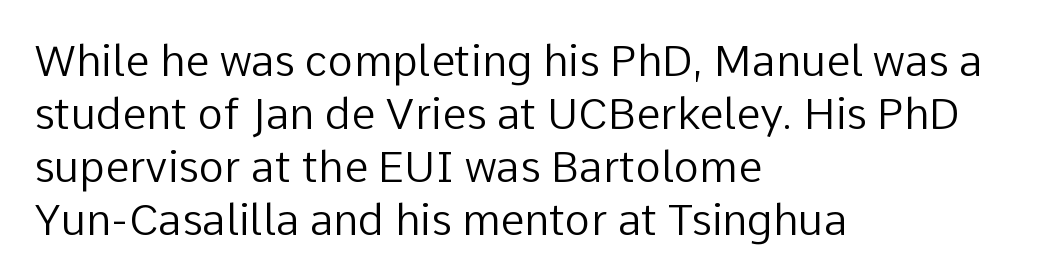
{"serif": "no", "italic": "no", "bold": "no", "weight": "regular", "width": "normal", "stroke_contrast": "low", "x_height": "medium", "monospaced": "no", "underline": "no", "align": "left", "line_spacing_ratio": 1.23, "letter_spacing": "normal", "letter_spacing_em": 0.0, "glyph_px": 43}
